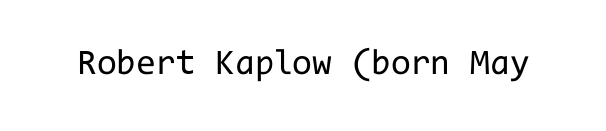
No word sits above an underline. Default kerning and tracking; the words read as compact shapes. Weight class: somewhere from thin through regular. It's the straight-up-and-down kind of type. The passage shown is typed in a monospace face where columns stay perfectly aligned. Note: no serifs on the glyphs.
